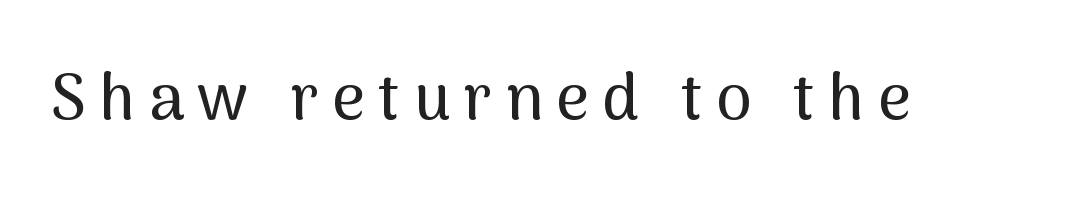
Q: Is the text italic (slanted)? A: No, it is upright.
Q: Is the typeface a serif or a sans-serif typeface? A: Sans-serif.
Q: Is the text underlined? A: No.
Q: Is the spacing between letters normal or unusually wide? A: Unusually wide.
Q: Width (condensed, normal, or wide)? A: Normal.
Q: Stroke contrast? A: Medium.
Q: x-height? A: Medium.
Q: Monospaced? A: No.
